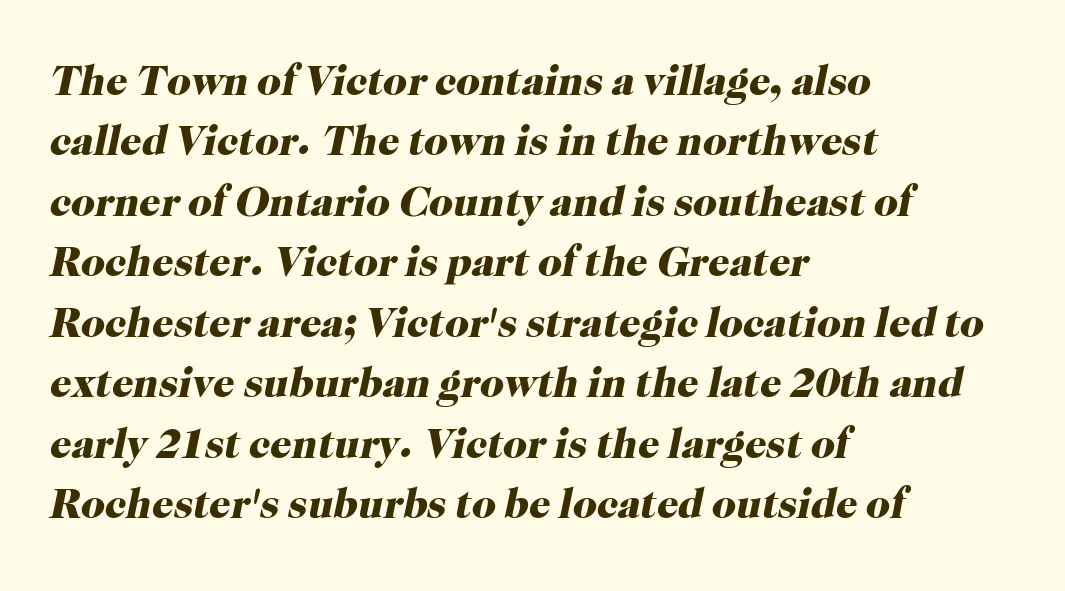
Q: Is the text bold? A: Yes.
Q: Is the text italic (slanted)? A: Yes, it leans right by about 12 degrees.
Q: Is the typeface a serif or a sans-serif typeface? A: Serif.
Q: Is the text underlined? A: No.
Q: How is the paragraph aligned? A: Left-aligned.
Q: Is the spacing between letters normal or unusually wide? A: Normal.
Q: Is the spacing between lines tight, normal or loose? A: Normal.
Q: Width (condensed, normal, or wide)? A: Normal.
Q: Stroke contrast? A: High.
Q: x-height? A: Medium.
Q: Monospaced? A: No.
